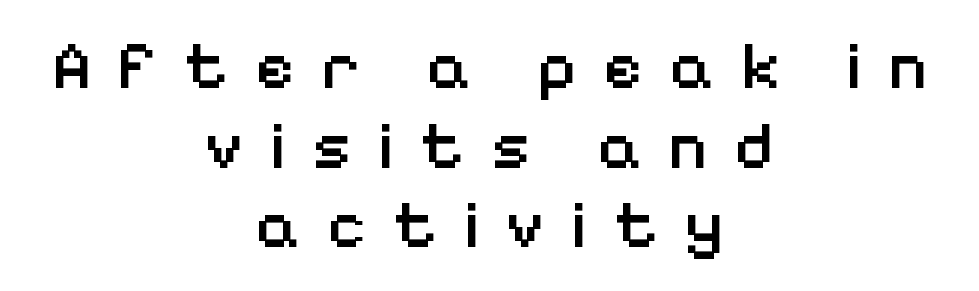
The image shows 67 px semibold sans-serif type, upright; set centered, line spacing 1.19x, unusually wide letter spacing (+0.39 em), not underlined; low stroke contrast and a medium x-height.
